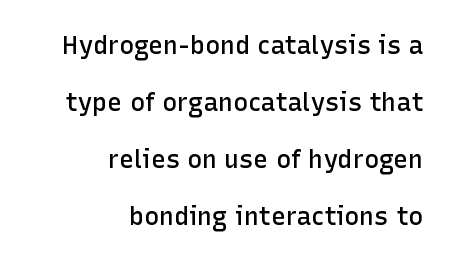
The image shows 25 px text type, upright; set right-aligned, loose line spacing (2.28x), normal letter spacing, not underlined.
